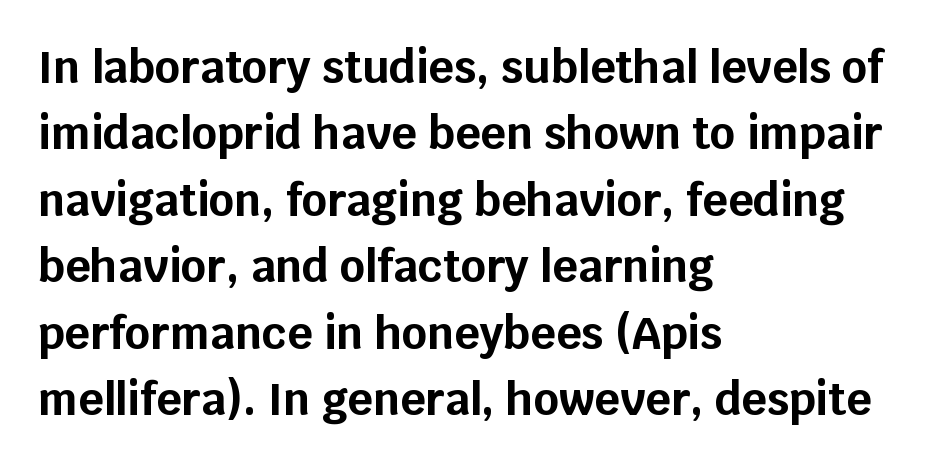
The ragged edge is on the right, which tells us the setting is flush left. This sample has the flowing, uneven cadence of proportional lettering. I'd describe the lettering as bold — thick and assertive. Tracking value appears to be zero — textbook default spacing. If you drew a line through each stem, it would be perfectly vertical.
